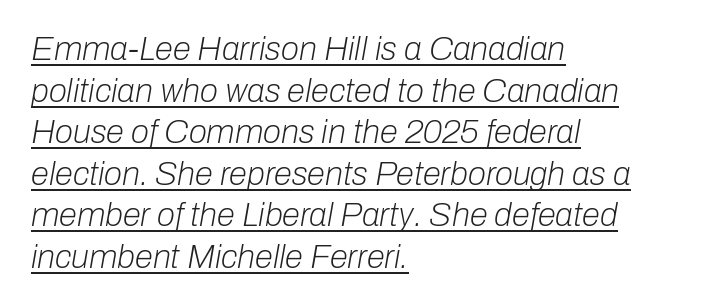
Q: Is the text bold? A: No.
Q: Is the text italic (slanted)? A: Yes, it leans right by about 10 degrees.
Q: Is the text underlined? A: Yes.
Q: How is the paragraph aligned? A: Left-aligned.
Q: Is the spacing between letters normal or unusually wide? A: Normal.
Q: Is the spacing between lines tight, normal or loose? A: Normal.
Q: Width (condensed, normal, or wide)? A: Normal.
Q: Stroke contrast? A: Low.
Q: x-height? A: Medium.
Q: Monospaced? A: No.
